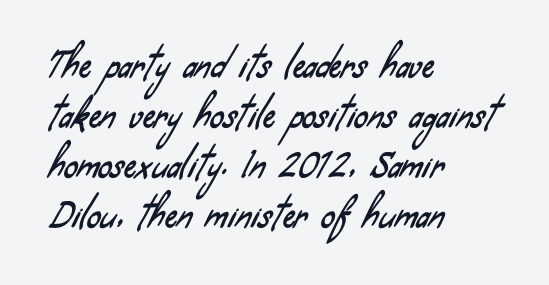
Descender tails drop into unmarked territory. The designer left line spacing at the default. The font family rendered here belongs to the sans-serif group. Here the designer chose a conventional face with non-uniform glyph widths. The lines in this sample share a left origin and differ only in where they stop. Tracking here is standard; glyphs follow each other at the usual distance.
